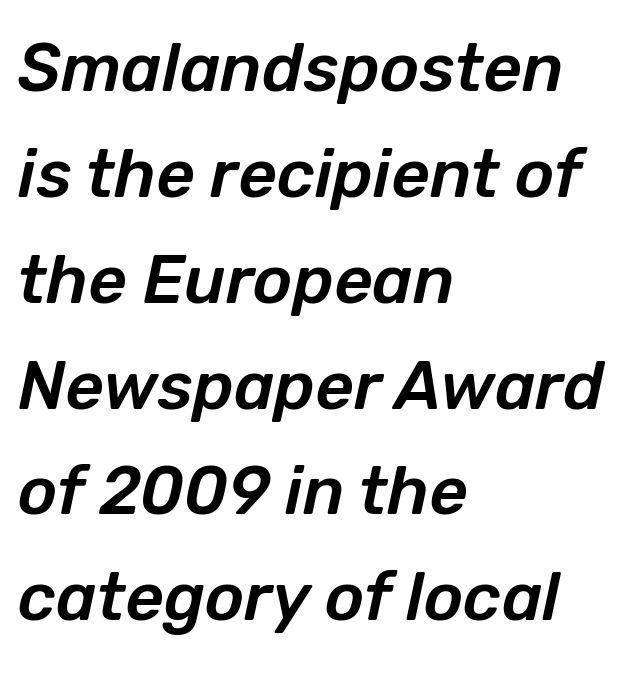
Here the glyphs are tracked normally, forming tight word shapes. Every character sits at an angle, as italics do. The rendering anchors every line to the left-hand side. Compared with typical paragraphs, the rows here are spaced about the same. The space directly below the letters is spotless. The letters advance in unequal steps, a hallmark of proportional type.
